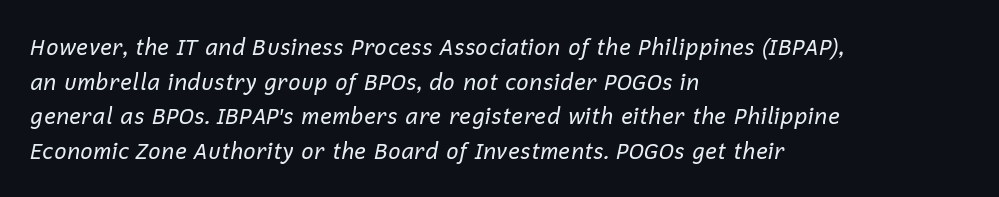
{"italic": "yes", "lean": "right", "slant_degrees": 12, "bold": "no", "underline": "no", "align": "left", "line_spacing": "normal", "line_spacing_ratio": 1.57, "letter_spacing": "normal", "letter_spacing_em": 0.0, "glyph_px": 22}
